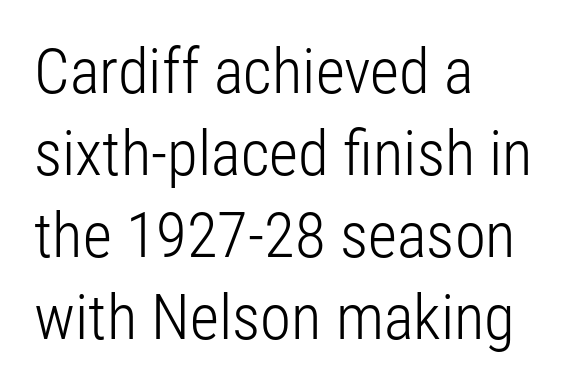
Q: Is the text bold? A: No.
Q: Is the text italic (slanted)? A: No, it is upright.
Q: Is the typeface a serif or a sans-serif typeface? A: Sans-serif.
Q: Is the text underlined? A: No.
Q: How is the paragraph aligned? A: Left-aligned.
Q: Is the spacing between letters normal or unusually wide? A: Normal.
Q: Is the spacing between lines tight, normal or loose? A: Normal.
Q: Width (condensed, normal, or wide)? A: Condensed.
Q: Stroke contrast? A: Low.
Q: x-height? A: Medium.
Q: Monospaced? A: No.
